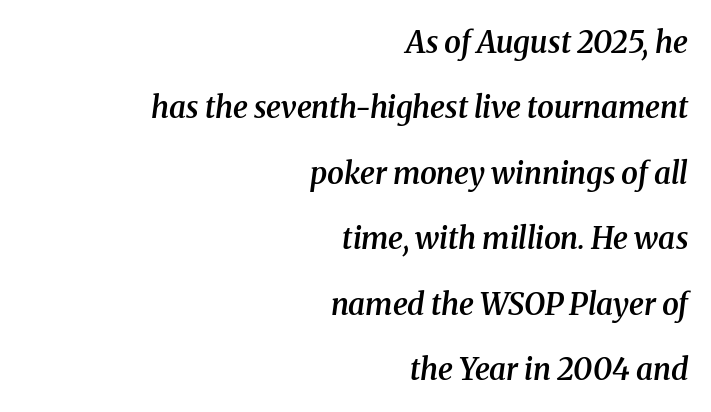
Q: Is the text bold? A: Semi-bold.
Q: Is the text italic (slanted)? A: Yes, it leans right by about 8 degrees.
Q: Is the typeface a serif or a sans-serif typeface? A: Serif.
Q: Is the text underlined? A: No.
Q: How is the paragraph aligned? A: Right-aligned.
Q: Is the spacing between letters normal or unusually wide? A: Normal.
Q: Is the spacing between lines tight, normal or loose? A: Loose.
Q: Width (condensed, normal, or wide)? A: Normal.
Q: Stroke contrast? A: Medium.
Q: x-height? A: Medium.
Q: Monospaced? A: No.
